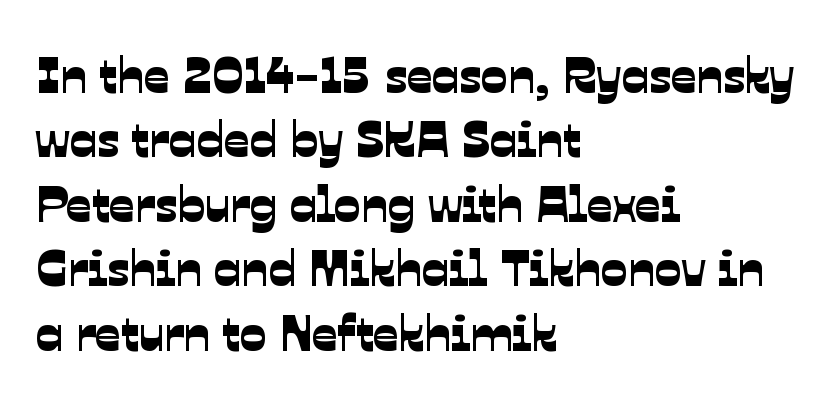
Q: Is the typeface a serif or a sans-serif typeface? A: Sans-serif.
Q: Is the text underlined? A: No.
Q: How is the paragraph aligned? A: Left-aligned.
Q: Is the spacing between letters normal or unusually wide? A: Normal.
Q: Is the spacing between lines tight, normal or loose? A: Normal.
Q: Width (condensed, normal, or wide)? A: Normal.
Q: Stroke contrast? A: Low.
Q: x-height? A: Medium.
Q: Monospaced? A: No.
